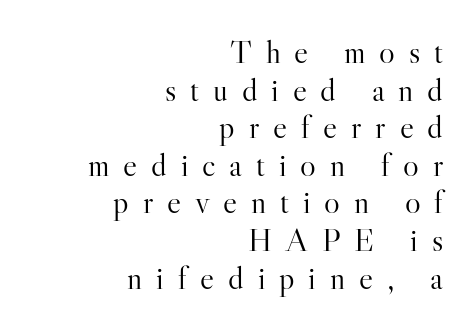
The image shows 33 px light serif type, upright; set right-aligned, tight line spacing (1.14x), unusually wide letter spacing (+0.42 em), not underlined; high stroke contrast and a small x-height.
